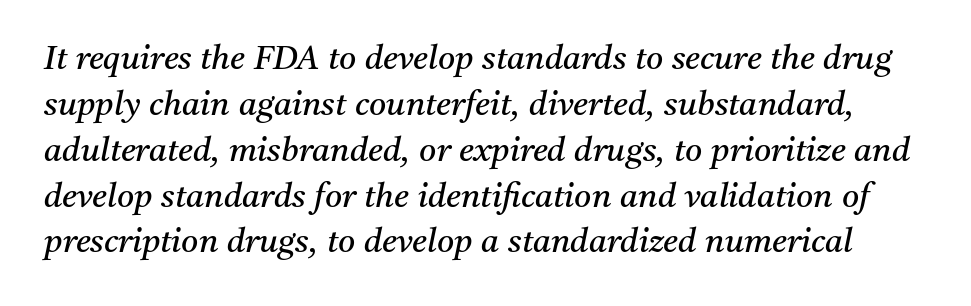
The image shows 33 px regular-weight serif type, italic (leaning right); set normal line spacing (1.39x), normal letter spacing, not underlined; medium stroke contrast and a medium x-height.
